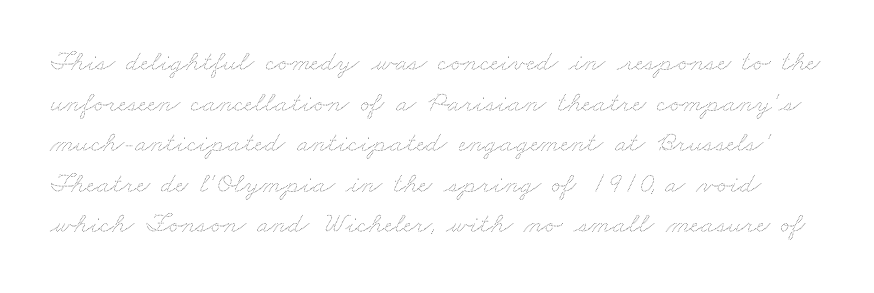
Q: Is the text bold? A: No.
Q: Is the text underlined? A: No.
Q: Is the spacing between letters normal or unusually wide? A: Normal.
Q: Is the spacing between lines tight, normal or loose? A: Normal.
Q: Width (condensed, normal, or wide)? A: Wide.
Q: Stroke contrast? A: Medium.
Q: x-height? A: Small.
Q: Monospaced? A: No.
